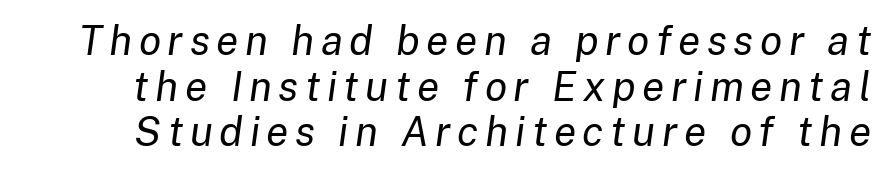
{"italic": "yes", "lean": "right", "slant_degrees": 8, "bold": "no", "weight": "regular", "width": "normal", "stroke_contrast": "low", "x_height": "medium", "monospaced": "no", "underline": "no", "line_spacing": "tight", "line_spacing_ratio": 1.11, "glyph_px": 41}
